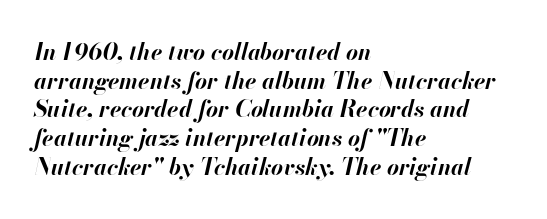
Reading down the block, your eye returns to a fixed left position each line. The face used here is rendered with its standard letterfit. This is heavy type, rendered in bold. A normal amount of white space separates one row of letters from the next. Emphasis-style slanted type is in use. Honestly, there is no underline to notice here at all.
